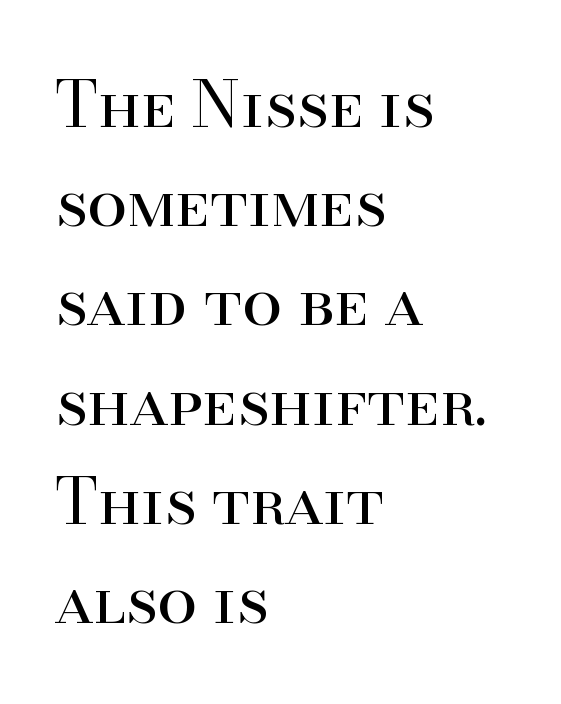
The characters display serif detailing at their extremities. Note the varied advance widths — an 'i' is clearly narrower than an 'm'. Has an underline been added? It has not. Default kerning and tracking; the words read as compact shapes. Style check: upright.
